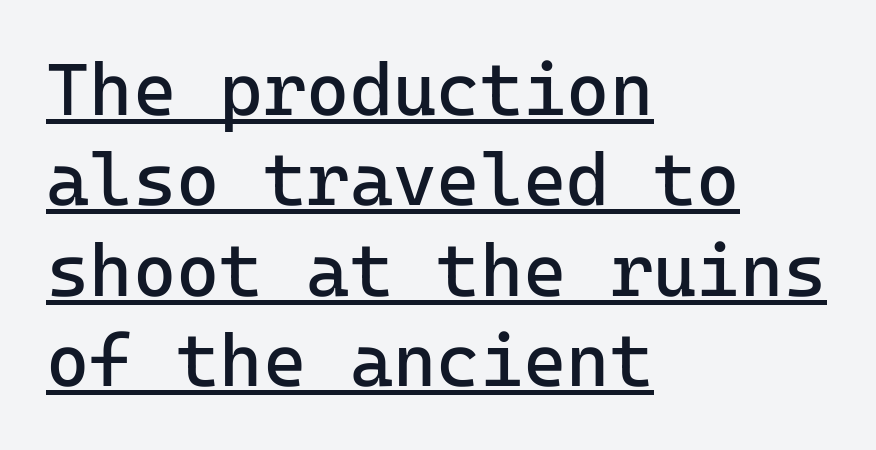
The face used here is a sans, in the tradition of grotesques and geometrics. The string is rendered with underlining switched on. Each word holds together tightly as a unit, with standard inter-letter gaps. Every character here occupies the same horizontal width, giving the sample a typewriter-like rhythm. Nothing heavy about these letters — not bold at all.
